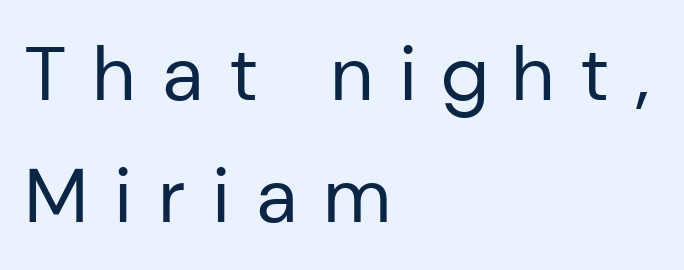
The space beneath each line is pristine and unruled. Weight: regular or lighter. Leading matches the norm, producing a regular column. How are the letters spaced? Widely, with obvious added tracking. Horizontal alignment here is leftward, the default for most running prose. This is the regular roman posture of the typeface.
